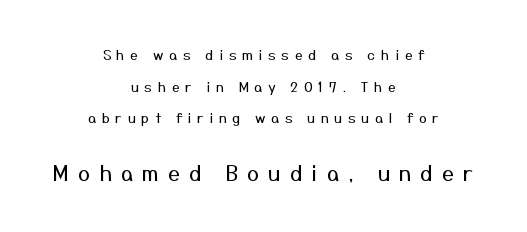
{"italic": "no", "bold": "no", "underline": "no", "align": "center", "line_spacing": "loose", "line_spacing_ratio": 2.26, "letter_spacing": "wide", "letter_spacing_em": 0.4, "larger_block": "second", "size_ratio": 1.57, "glyph_px": 22}
